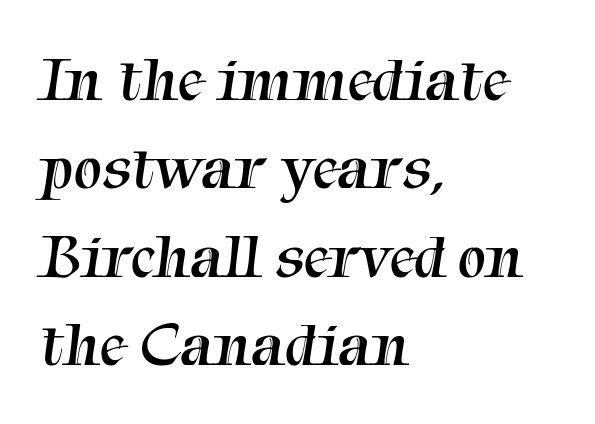
The block of text has a typical density, with ordinary space between rows. The face looks like a standard text weight, possibly lighter. The face used here is proportionally spaced, like ordinary book or web type. Does the copy run flush right? No — it runs flush left. Classification — serif.
